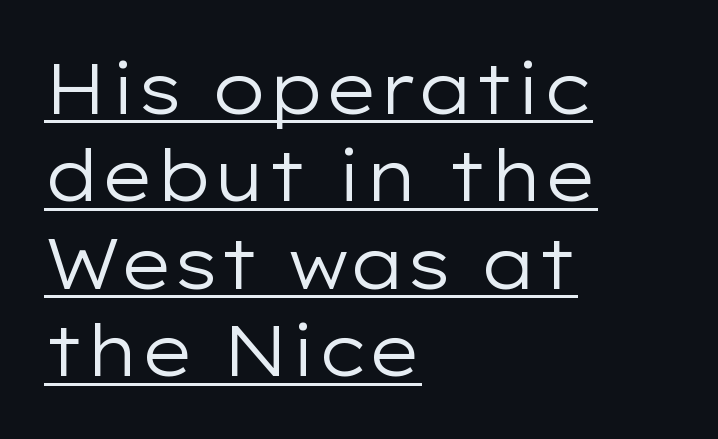
{"serif": "no", "italic": "no", "bold": "no", "weight": "regular", "width": "wide", "stroke_contrast": "low", "x_height": "medium", "monospaced": "no", "underline": "yes", "align": "left", "line_spacing": "normal", "line_spacing_ratio": 1.25, "letter_spacing": "normal", "letter_spacing_em": 0.0, "glyph_px": 70}
